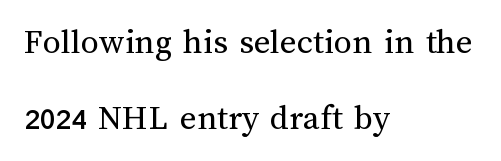
The string is rendered with underlining switched off. There is no visible air inserted between adjacent glyphs. Teacher's note: observe the even left margin — that is flush-left alignment. Varying glyph widths throughout — classic text-font behaviour.
